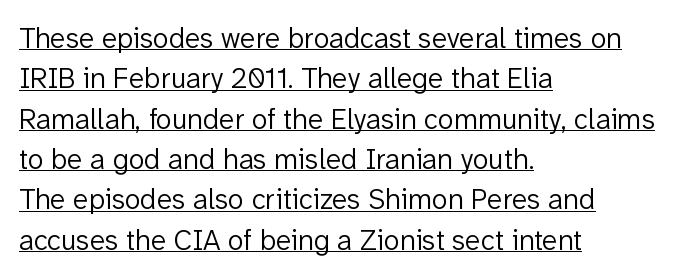
Caption: standard tracking, unaltered. Compared with a typical body face, this is equally light or lighter still. Looks like someone drew a line under every word here. Each letter keeps its own natural width here, so spacing adapts to shape. Notice how descenders clear the ascenders below comfortably — that's standard leading. The lettering stays uniformly vertical, giving the passage a roman look.
